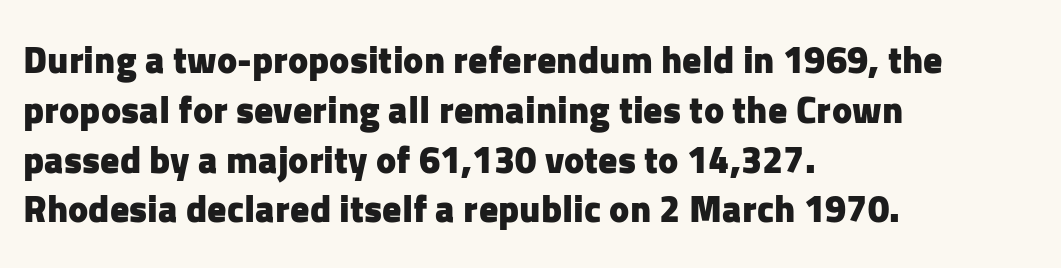
{"serif": "no", "italic": "no", "bold": "yes", "weight": "heavy", "width": "normal", "stroke_contrast": "low", "x_height": "medium", "monospaced": "no", "underline": "no", "align": "left", "line_spacing": "normal", "line_spacing_ratio": 1.31, "letter_spacing": "normal", "letter_spacing_em": 0.0, "glyph_px": 38}
